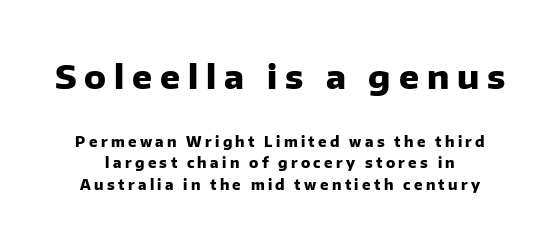
The image shows 33 px heavy sans-serif type, upright; set centered, normal line spacing (1.53x), unusually wide letter spacing (+0.24 em), not underlined; the first (top) block is 2.36x larger; low stroke contrast and a medium x-height.
